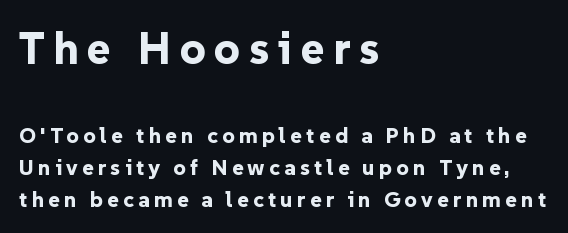
{"serif": "no", "italic": "no", "bold": "yes", "weight": "bold", "width": "normal", "stroke_contrast": "low", "x_height": "medium", "monospaced": "no", "underline": "no", "align": "left", "line_spacing": "normal", "line_spacing_ratio": 1.46, "larger_block": "first", "size_ratio": 2.05, "glyph_px": 45}
